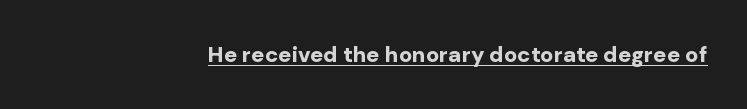
{"italic": "no", "bold": "yes", "underline": "yes", "align": "right", "letter_spacing": "normal", "letter_spacing_em": 0.0, "glyph_px": 22}
